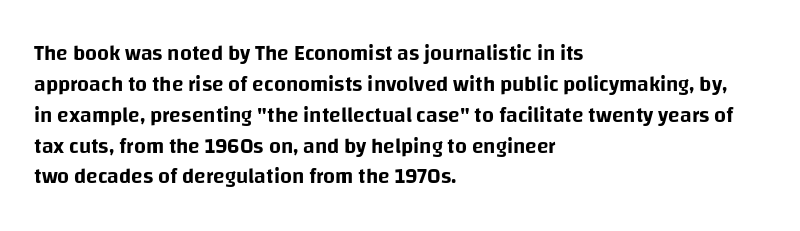
There is no visible air inserted between adjacent glyphs. Alignment: flush left. The words here are not underlined. The axis of the letterforms is exactly vertical. The designer left line spacing at the default.
